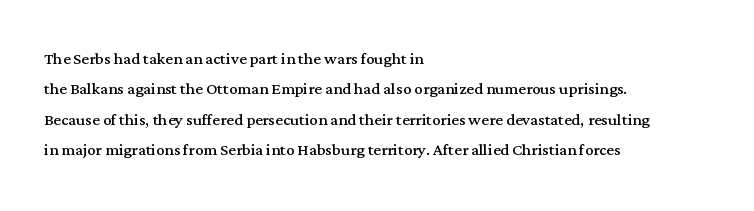
Letter spacing: default. Ink coverage per letter is moderate at most. The rag falls on the right side of this text block. Descenders are the only things crossing below the line. This block has exactly the height ordinary leading produces. This is the regular roman posture of the typeface.
